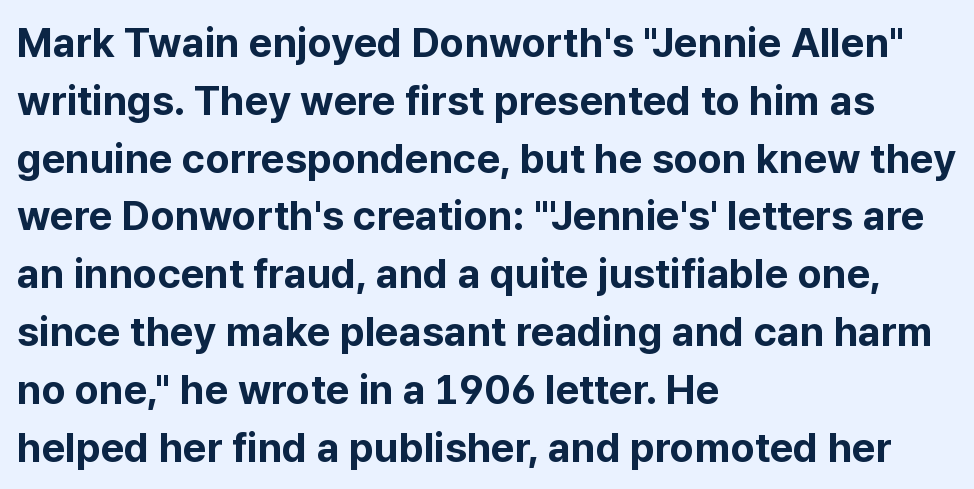
The face used here is a sans, in the tradition of grotesques and geometrics. Posture: straight, roman, zero tilt. Stroke thickness is high; the sample reads as a true bold. Nobody touched the tracking dial on this one. A bare baseline throughout the passage. The rendering anchors every line to the left-hand side.
